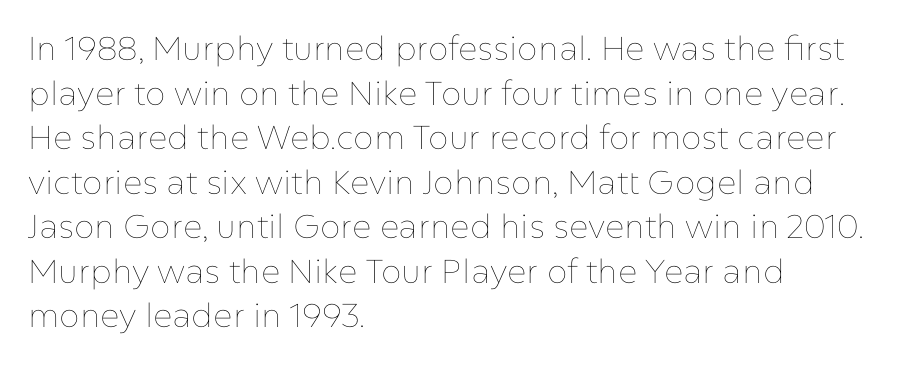
The image shows 33 px thin type, upright; set left-aligned, normal line spacing (1.35x), normal letter spacing, not underlined; low stroke contrast and a medium x-height.
